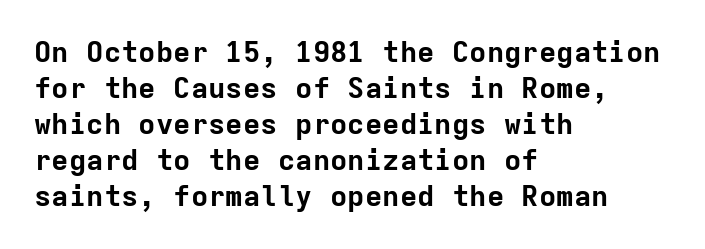
The image shows 29 px bold sans-serif type, upright, monospaced; set left-aligned, line spacing 1.24x, normal letter spacing, not underlined; low stroke contrast and a medium x-height.
